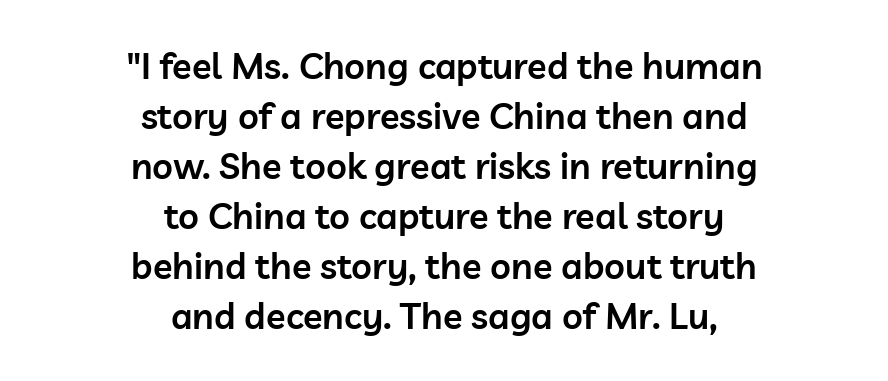
Q: Is the text bold? A: Semi-bold.
Q: Is the text italic (slanted)? A: No, it is upright.
Q: Is the typeface a serif or a sans-serif typeface? A: Sans-serif.
Q: Is the text underlined? A: No.
Q: How is the paragraph aligned? A: Centered.
Q: Is the spacing between letters normal or unusually wide? A: Normal.
Q: Is the spacing between lines tight, normal or loose? A: Normal.
Q: Width (condensed, normal, or wide)? A: Normal.
Q: Stroke contrast? A: Low.
Q: x-height? A: Medium.
Q: Monospaced? A: No.
